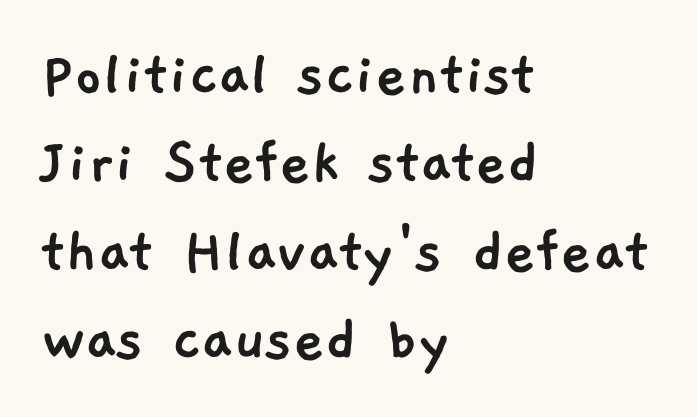
{"serif": "no", "width": "normal", "stroke_contrast": "low", "x_height": "medium", "monospaced": "no", "underline": "no", "align": "left", "line_spacing": "normal", "line_spacing_ratio": 1.3, "letter_spacing": "normal", "letter_spacing_em": 0.0, "glyph_px": 68}
